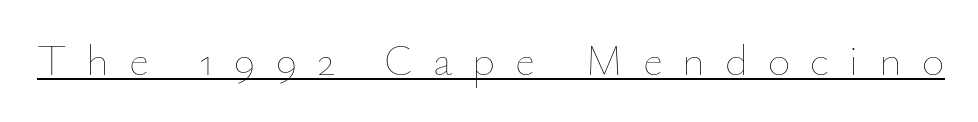
Stem width sits at or under what a default text font uses. This is underlined copy, the kind a proofreader might mark for attention. Think of a printed novel: that variable character pitch is what you see here. The lettering stays uniformly vertical, giving the passage a roman look. The passage shown has open, widely tracked lettering throughout.
